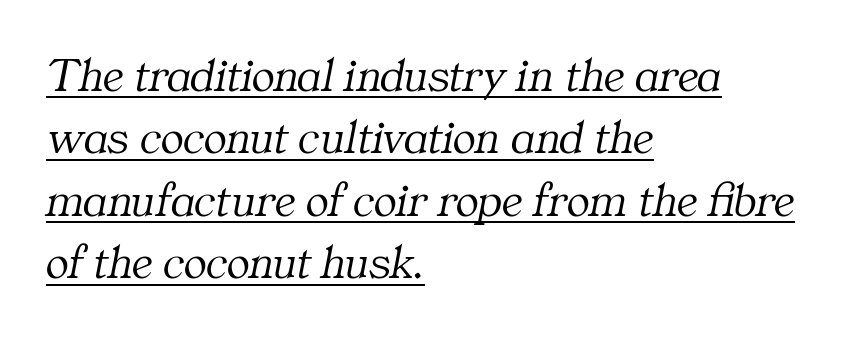
The image shows 48 px light serif type, italic (leaning right); set left-aligned, normal line spacing (1.3x), normal letter spacing, underlined; medium stroke contrast and a medium x-height.
